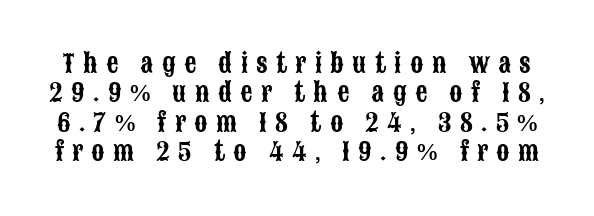
The image shows 24 px text type, upright; set line spacing 1.22x, unusually wide letter spacing (+0.35 em), not underlined.
